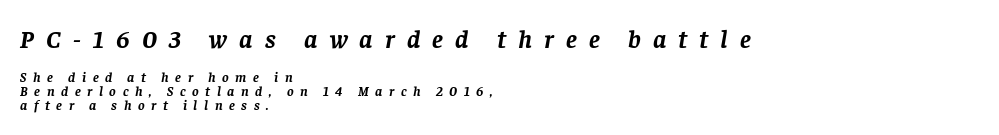
{"italic": "yes", "lean": "right", "slant_degrees": 8, "bold": "yes", "underline": "no", "align": "left", "line_spacing": "tight", "line_spacing_ratio": 1.01, "letter_spacing": "wide", "letter_spacing_em": 0.47, "larger_block": "first", "size_ratio": 1.86, "glyph_px": 26}
